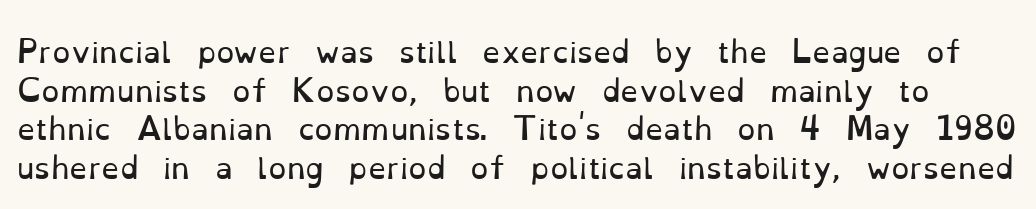
Q: Is the text bold? A: No.
Q: Is the text italic (slanted)? A: No, it is upright.
Q: Is the typeface a serif or a sans-serif typeface? A: Serif.
Q: Is the text underlined? A: No.
Q: Is the spacing between letters normal or unusually wide? A: Normal.
Q: Is the spacing between lines tight, normal or loose? A: Normal.
Q: Width (condensed, normal, or wide)? A: Normal.
Q: Stroke contrast? A: Low.
Q: x-height? A: Small.
Q: Monospaced? A: No.
